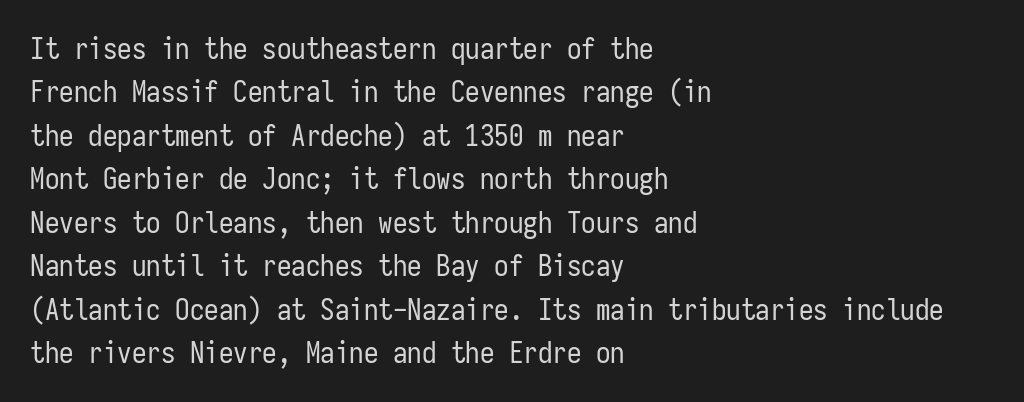
{"serif": "no", "italic": "no", "bold": "no", "weight": "regular", "width": "condensed", "stroke_contrast": "low", "x_height": "medium", "monospaced": "yes", "underline": "no", "align": "left", "line_spacing": "normal", "line_spacing_ratio": 1.5, "letter_spacing": "normal", "letter_spacing_em": 0.0, "glyph_px": 29}
